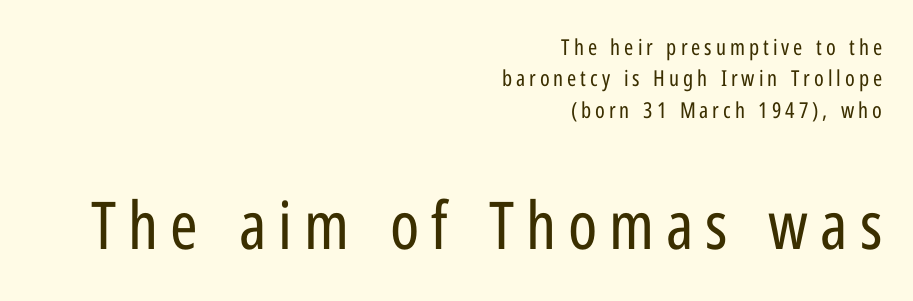
{"serif": "no", "italic": "no", "bold": "no", "weight": "regular", "width": "condensed", "stroke_contrast": "low", "x_height": "medium", "monospaced": "no", "underline": "no", "align": "right", "line_spacing": "normal", "line_spacing_ratio": 1.43, "larger_block": "second", "size_ratio": 3.0, "glyph_px": 66}
